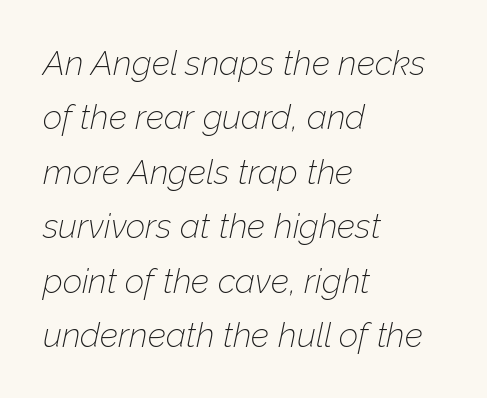
{"italic": "yes", "lean": "right", "slant_degrees": 12, "bold": "no", "weight": "thin", "width": "normal", "stroke_contrast": "low", "x_height": "medium", "monospaced": "no", "underline": "no", "align": "left", "line_spacing": "normal", "line_spacing_ratio": 1.6, "letter_spacing": "normal", "letter_spacing_em": 0.0, "glyph_px": 34}
